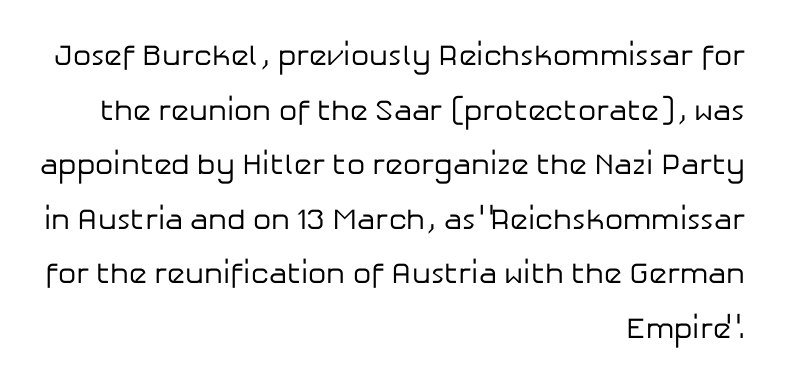
The image shows 29 px regular-weight sans-serif type, upright; set right-aligned, line spacing 1.88x, normal letter spacing, not underlined; low stroke contrast and a medium x-height.
